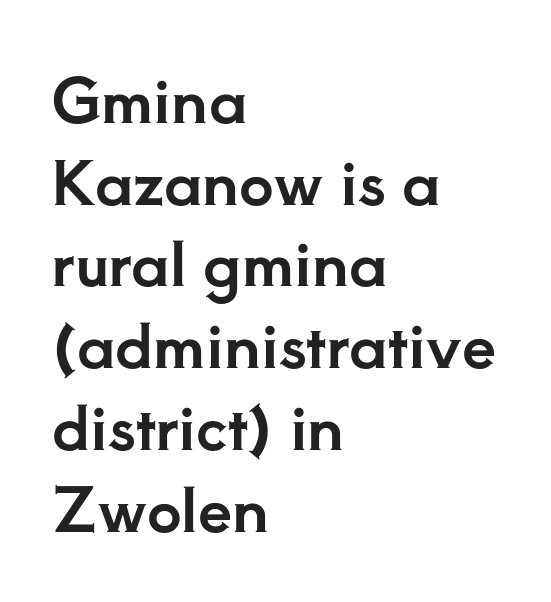
The image shows 61 px serif type, upright; set left-aligned, normal line spacing (1.34x), normal letter spacing, not underlined; low stroke contrast and a small x-height.
